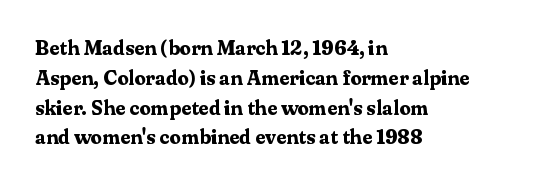
{"italic": "no", "bold": "yes", "underline": "no", "align": "left", "line_spacing": "normal", "line_spacing_ratio": 1.49, "letter_spacing": "normal", "letter_spacing_em": 0.0, "glyph_px": 20}
